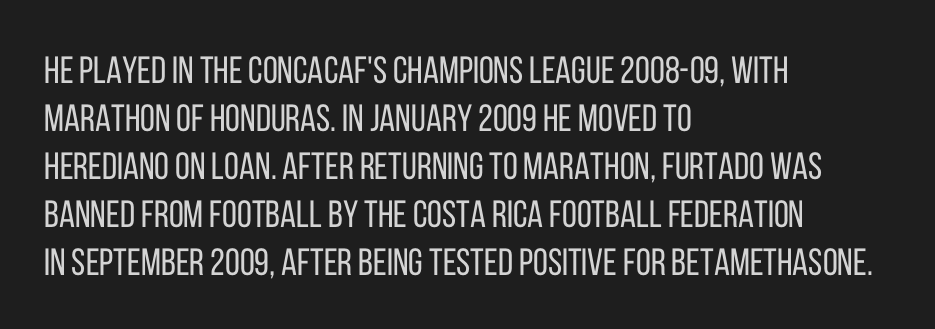
{"serif": "no", "italic": "no", "bold": "no", "weight": "regular", "width": "condensed", "stroke_contrast": "low", "x_height": "large", "monospaced": "no", "underline": "no", "align": "left", "line_spacing": "normal", "line_spacing_ratio": 1.26, "letter_spacing": "normal", "letter_spacing_em": 0.0, "glyph_px": 38}
